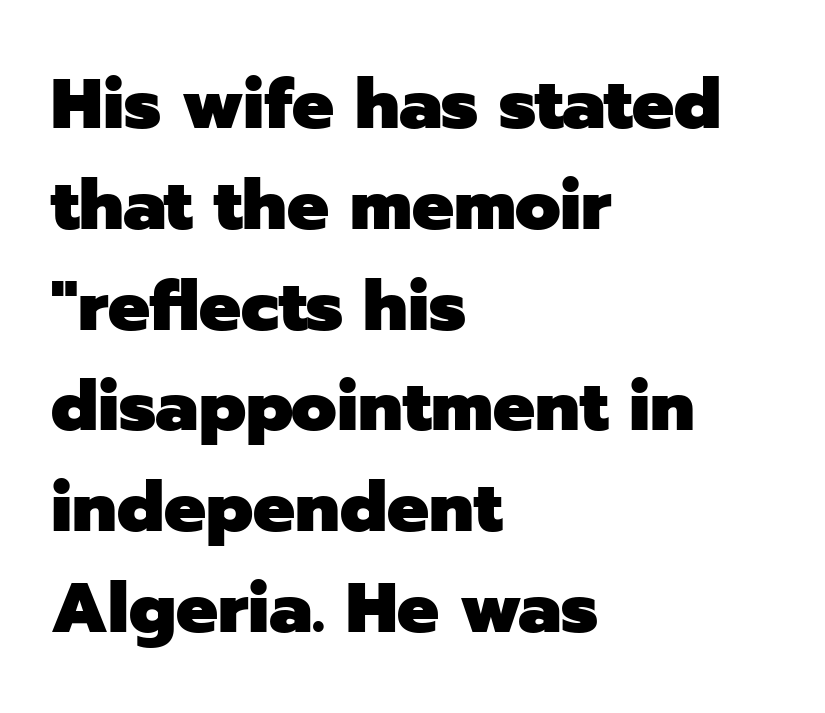
{"serif": "no", "italic": "no", "bold": "yes", "weight": "heavy", "width": "normal", "stroke_contrast": "low", "x_height": "medium", "monospaced": "no", "underline": "no", "align": "left", "line_spacing": "normal", "line_spacing_ratio": 1.44, "letter_spacing": "normal", "letter_spacing_em": 0.0, "glyph_px": 70}
